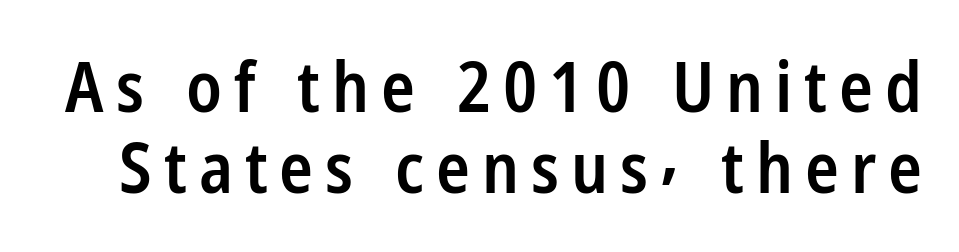
Looks like regular typesetting: each glyph gets only the width it needs. The glyphs have the mass of a demibold cut, below bold. Classification — sans serif. Every character sits straight up, as roman type does. Only glyphs here, with clear space below each row.
